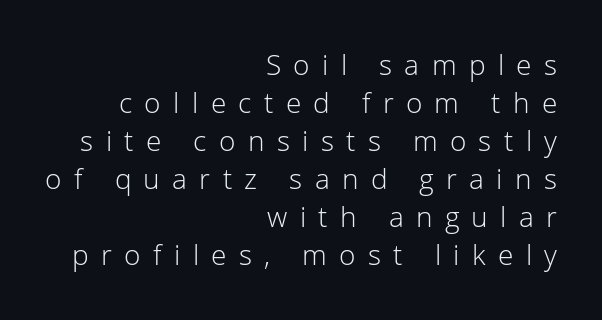
The image shows 28 px light sans-serif type, upright; set right-aligned, normal line spacing (1.36x), unusually wide letter spacing (+0.44 em), not underlined; low stroke contrast and a medium x-height.
